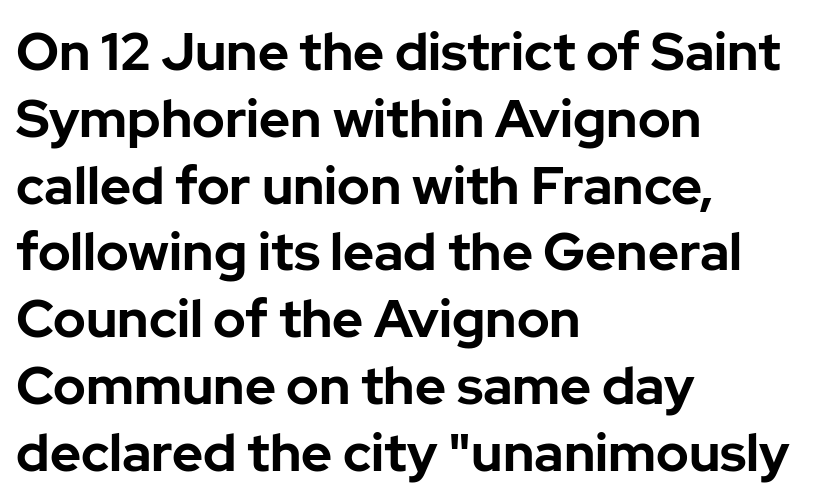
If you drew a ruler down the left edge, every line would touch it. The designer went with a sans here, leaving each stem footless. Plenty of ink on the page — the face is bold. Descender tails drop into unmarked territory. Do the characters align in a grid? No, the font is proportional.
